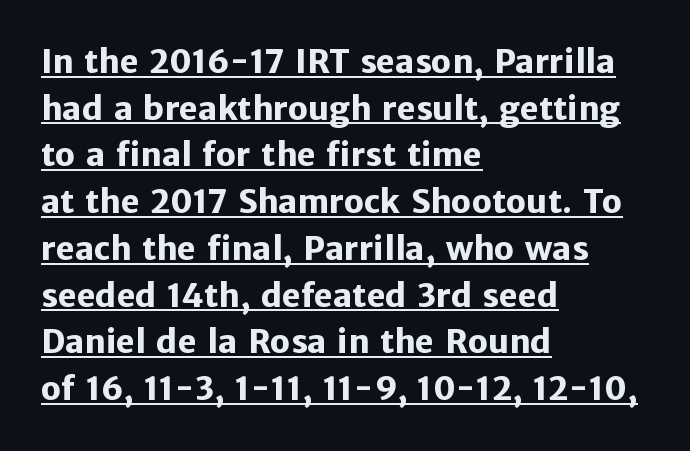
{"serif": "no", "italic": "no", "bold": "yes", "weight": "heavy", "width": "normal", "stroke_contrast": "low", "x_height": "medium", "monospaced": "no", "underline": "yes", "align": "left", "line_spacing": "normal", "line_spacing_ratio": 1.46, "letter_spacing": "normal", "letter_spacing_em": 0.0, "glyph_px": 32}
